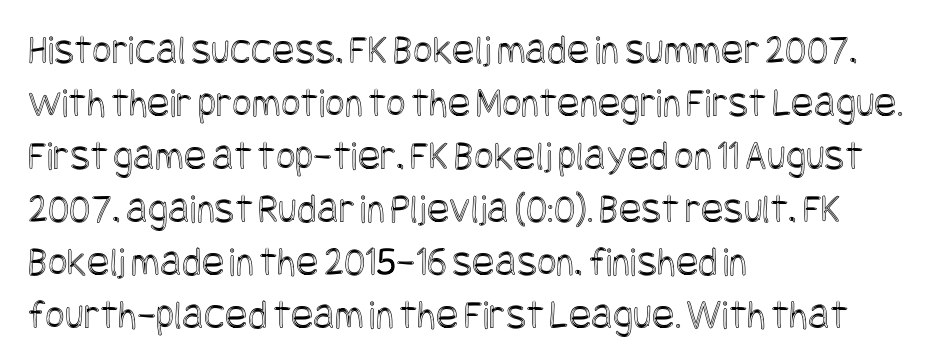
Q: Is the text italic (slanted)? A: No, it is upright.
Q: Is the text underlined? A: No.
Q: How is the paragraph aligned? A: Left-aligned.
Q: Is the spacing between letters normal or unusually wide? A: Normal.
Q: Is the spacing between lines tight, normal or loose? A: Normal.
Q: Width (condensed, normal, or wide)? A: Condensed.
Q: x-height? A: Large.
